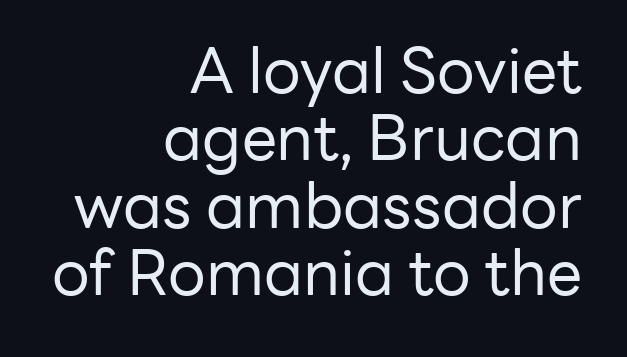
Q: Is the text bold? A: No.
Q: Is the text italic (slanted)? A: No, it is upright.
Q: Is the typeface a serif or a sans-serif typeface? A: Sans-serif.
Q: Is the text underlined? A: No.
Q: How is the paragraph aligned? A: Right-aligned.
Q: Is the spacing between letters normal or unusually wide? A: Normal.
Q: Is the spacing between lines tight, normal or loose? A: Tight.
Q: Width (condensed, normal, or wide)? A: Normal.
Q: Stroke contrast? A: Low.
Q: x-height? A: Medium.
Q: Monospaced? A: No.
